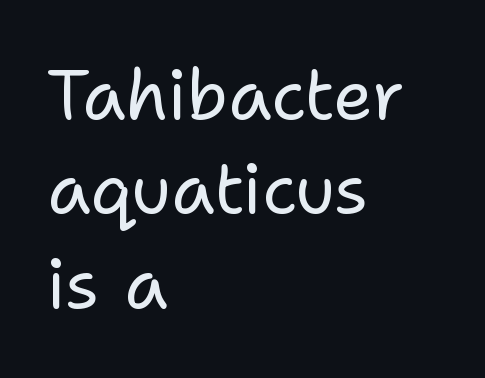
The image shows 70 px regular-weight sans-serif type, upright; set left-aligned, normal line spacing (1.35x), normal letter spacing, not underlined; low stroke contrast and a medium x-height.
